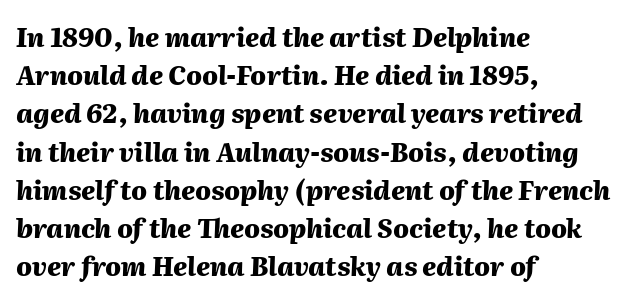
The image shows 26 px bold type, italic (leaning right); set left-aligned, normal line spacing (1.47x), normal letter spacing, not underlined.
